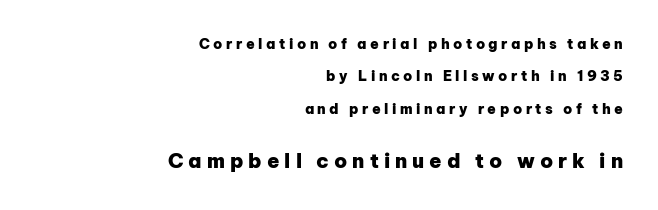
Q: Is the text bold? A: Yes.
Q: Is the text italic (slanted)? A: No, it is upright.
Q: Is the text underlined? A: No.
Q: How is the paragraph aligned? A: Right-aligned.
Q: Is the spacing between letters normal or unusually wide? A: Unusually wide.
Q: Is the spacing between lines tight, normal or loose? A: Loose.
Q: Which block of text is set in a larger size, the first (top) or the second (bottom)? A: The second (bottom) one.
